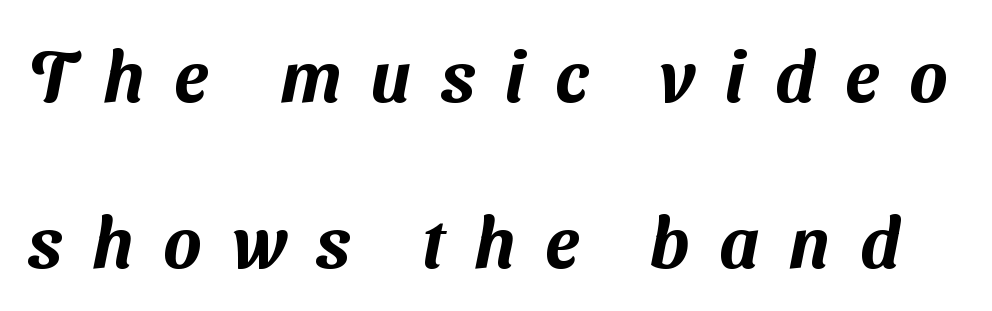
Q: Is the typeface a serif or a sans-serif typeface? A: Sans-serif.
Q: Is the text underlined? A: No.
Q: Is the spacing between letters normal or unusually wide? A: Unusually wide.
Q: Is the spacing between lines tight, normal or loose? A: Loose.
Q: Width (condensed, normal, or wide)? A: Normal.
Q: Stroke contrast? A: Medium.
Q: x-height? A: Medium.
Q: Monospaced? A: No.
